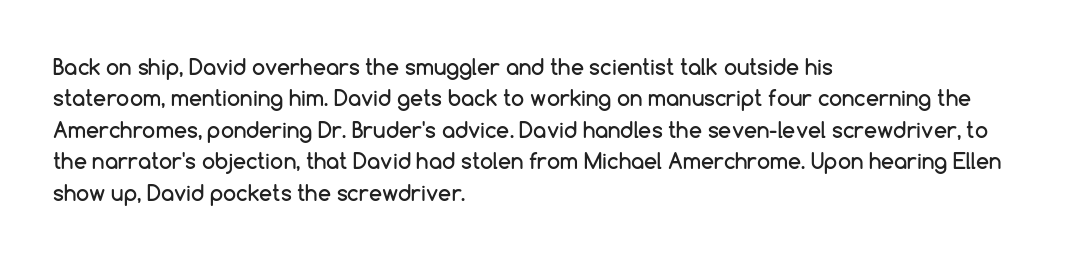
{"italic": "no", "underline": "no", "align": "left", "line_spacing": "normal", "line_spacing_ratio": 1.5, "letter_spacing": "normal", "letter_spacing_em": 0.0, "glyph_px": 21}
